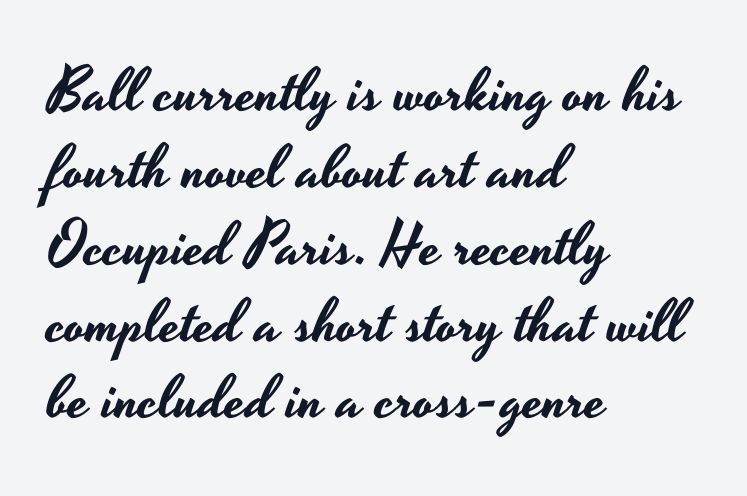
I'd call this a sans setting — the letters go barefoot. Standard letterfit; no display-style spreading of the glyphs. Do the characters align in a grid? No, the font is proportional. The lines sit at an ordinary, default distance from one another.
